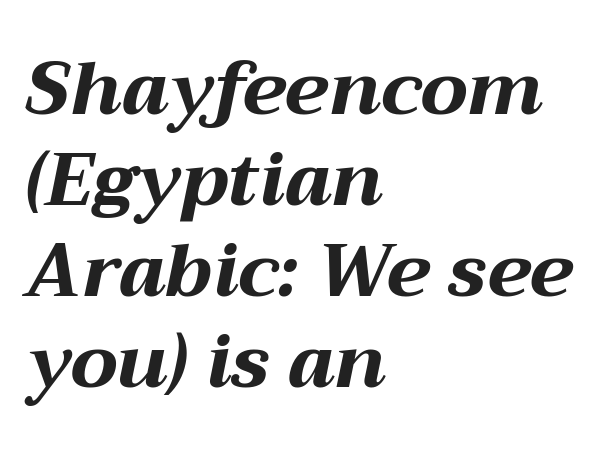
{"italic": "yes", "lean": "right", "slant_degrees": 12, "bold": "yes", "weight": "bold", "width": "wide", "stroke_contrast": "medium", "x_height": "medium", "monospaced": "no", "underline": "no", "align": "left", "line_spacing_ratio": 1.23, "letter_spacing": "normal", "letter_spacing_em": 0.0, "glyph_px": 74}
